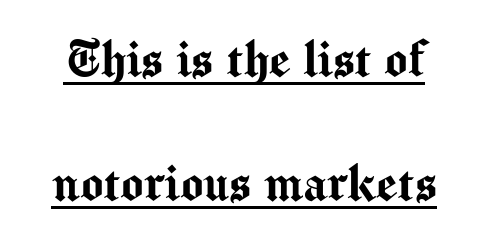
Here the designer chose a conventional face with non-uniform glyph widths. Unlike italic type, these characters show no tilt at all. Font category for this specimen: sans-serif. The specimen includes a rule beneath the text block's lines. Does the leading feel generous? Absolutely, it's lavish. Letter spacing: default.
